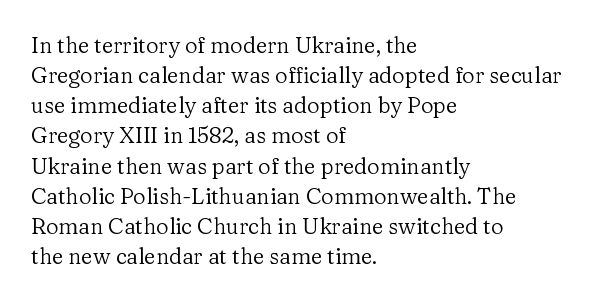
The image shows 22 px text type, upright; set left-aligned, normal line spacing (1.37x), normal letter spacing, not underlined.
